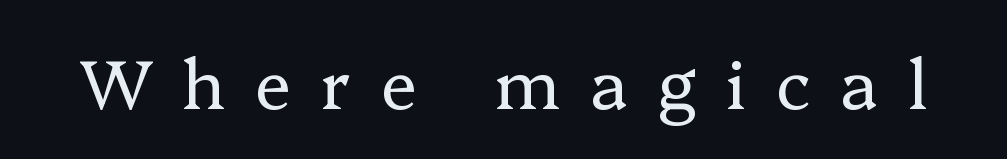
The image shows 68 px regular-weight serif type, upright; set unusually wide letter spacing (+0.44 em), not underlined; low stroke contrast and a medium x-height.
